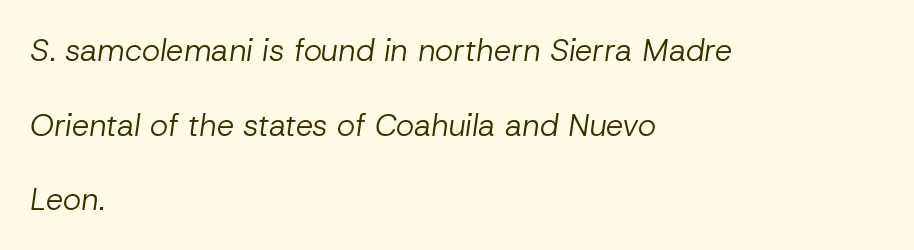
The image shows 31 px regular-weight type, italic (leaning right); set left-aligned, loose line spacing (2.41x), normal letter spacing, not underlined; low stroke contrast and a medium x-height.
